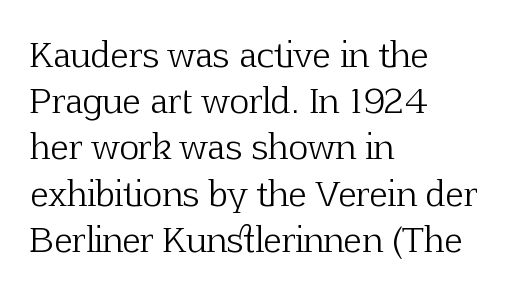
A light-to-regular cut is what we see here. This rendering uses left alignment, leaving the right contour irregular. Note the varied advance widths — an 'i' is clearly narrower than an 'm'. Small tapered or slab feet sit at the stroke ends, so this counts as serif.
